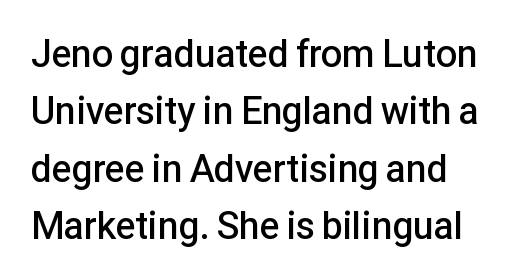
Q: Is the text bold? A: Semi-bold.
Q: Is the text italic (slanted)? A: No, it is upright.
Q: Is the typeface a serif or a sans-serif typeface? A: Sans-serif.
Q: Is the text underlined? A: No.
Q: Is the spacing between letters normal or unusually wide? A: Normal.
Q: Is the spacing between lines tight, normal or loose? A: Normal.
Q: Width (condensed, normal, or wide)? A: Normal.
Q: Stroke contrast? A: Low.
Q: x-height? A: Medium.
Q: Monospaced? A: No.
